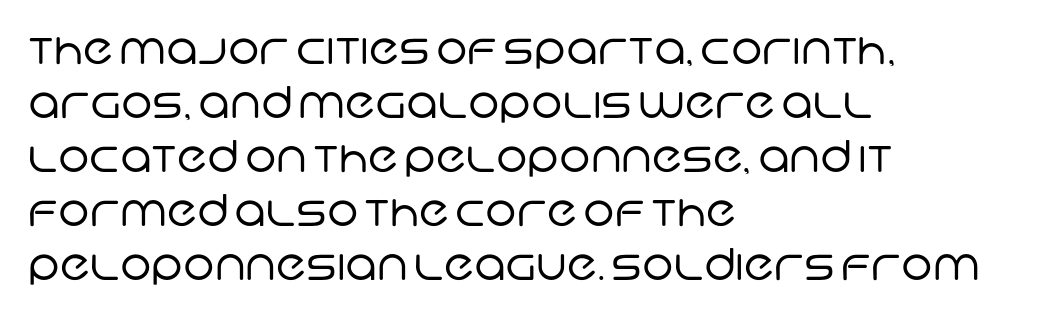
Q: Is the text bold? A: No.
Q: Is the typeface a serif or a sans-serif typeface? A: Sans-serif.
Q: Is the text underlined? A: No.
Q: How is the paragraph aligned? A: Left-aligned.
Q: Is the spacing between letters normal or unusually wide? A: Normal.
Q: Width (condensed, normal, or wide)? A: Normal.
Q: Stroke contrast? A: Low.
Q: x-height? A: Large.
Q: Monospaced? A: No.
